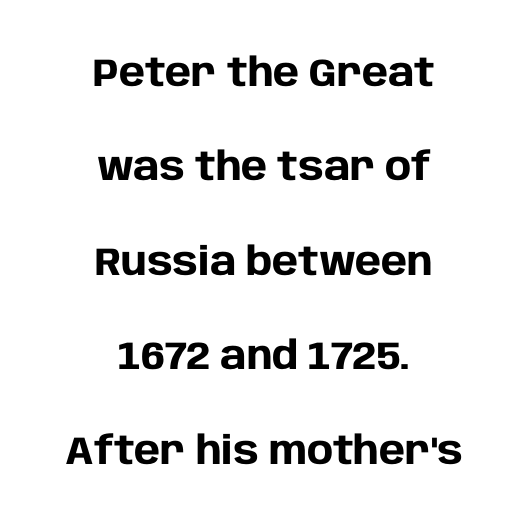
I'd call this a sans setting — the letters go barefoot. Spacing verdict: proportional, widths tailored to each character. Does the lettering tilt? It doesn't — this is upright. Lines of text with bare space underneath.
